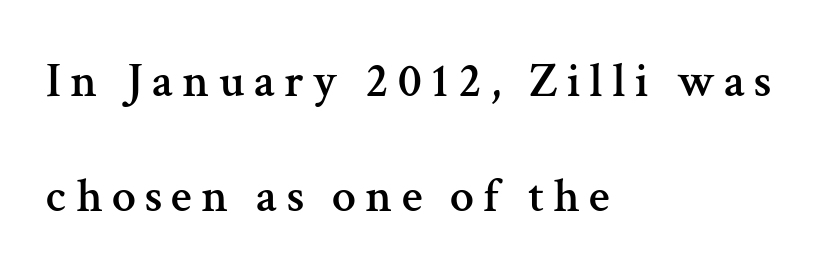
The image shows 48 px serif type, upright; set left-aligned, loose line spacing (2.4x), not underlined; medium stroke contrast and a medium x-height.
